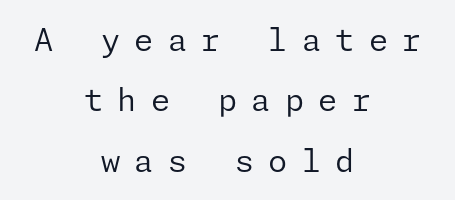
{"serif": "no", "italic": "no", "bold": "no", "weight": "regular", "width": "normal", "stroke_contrast": "low", "x_height": "medium", "underline": "no", "align": "center", "line_spacing": "loose", "line_spacing_ratio": 1.95, "letter_spacing": "wide", "letter_spacing_em": 0.46, "glyph_px": 31}
